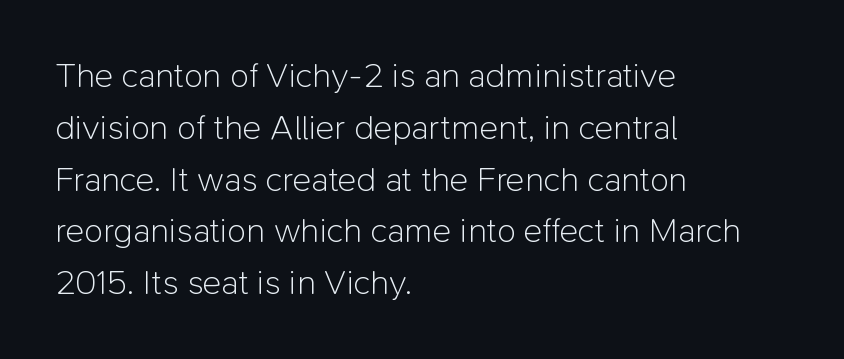
Unbolded letterforms with no extra heft. The face used here is a sans, in the tradition of grotesques and geometrics. Is this a fixed-width face? No — the glyphs have proportional, varying widths. Quick note: not italic, upright. Characters follow at the spacing the type designer built in.
